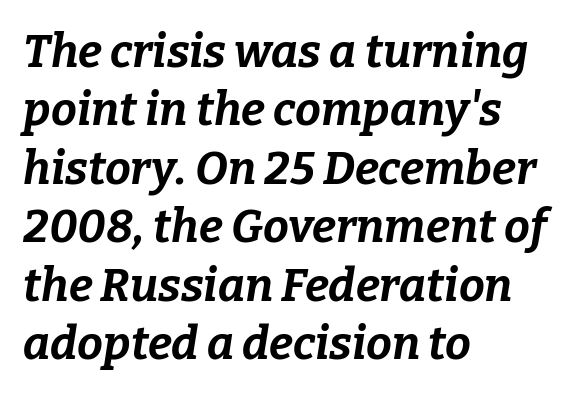
The image shows 46 px bold type, italic (leaning right); set left-aligned, normal line spacing (1.27x), normal letter spacing, not underlined; low stroke contrast and a medium x-height.
